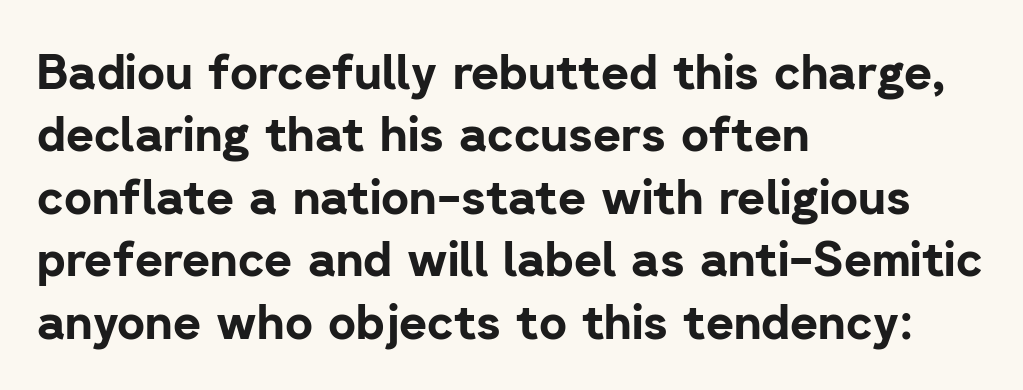
Q: Is the text bold? A: Yes.
Q: Is the text italic (slanted)? A: No, it is upright.
Q: Is the typeface a serif or a sans-serif typeface? A: Sans-serif.
Q: Is the text underlined? A: No.
Q: How is the paragraph aligned? A: Left-aligned.
Q: Is the spacing between letters normal or unusually wide? A: Normal.
Q: Is the spacing between lines tight, normal or loose? A: Normal.
Q: Width (condensed, normal, or wide)? A: Normal.
Q: Stroke contrast? A: Low.
Q: x-height? A: Medium.
Q: Monospaced? A: No.
